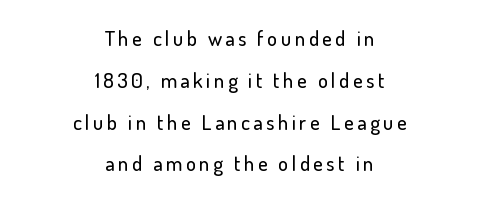
Centered paragraph, ragged on both sides. Posture: straight, roman, zero tilt. Quick note: interline space is abundant. Check under the words: just untouched page.
